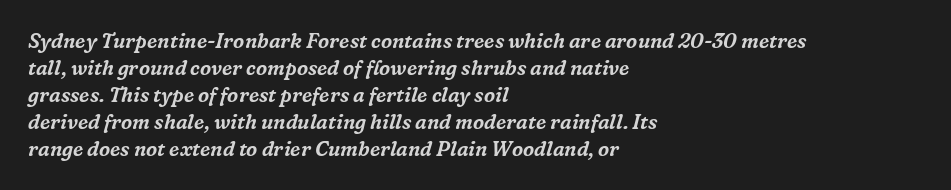
The image shows 20 px text type, italic (leaning right); set left-aligned, normal line spacing (1.35x), normal letter spacing, not underlined.
